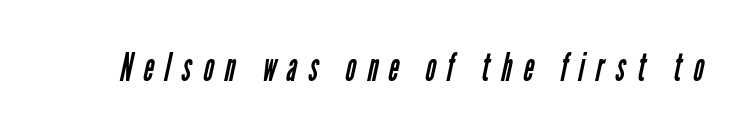
Observe the absence of serifs on each vertical stroke in this sample. The horizontal fit of the characters is loose and conspicuously gappy. Looks like regular typesetting: each glyph gets only the width it needs. Has an underline been added? It has not. Stroke thickness stays within the range of a standard reading face or lighter.
